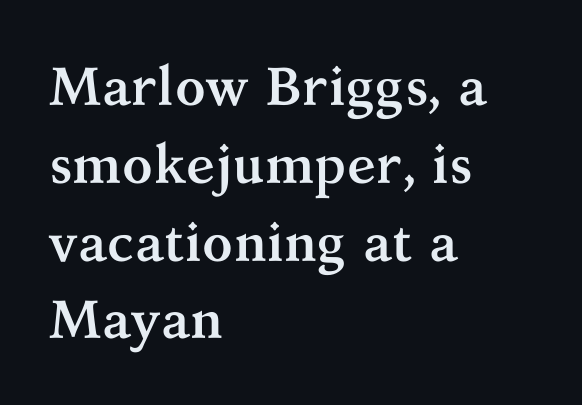
The passage shown is typed in a proportional face where columns would drift. Honestly, there is no underline to notice here at all. These lines were composed using upright roman letters. You could call the tracking neutral — neither tight nor loose.
